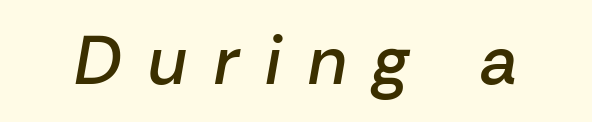
The image shows 68 px semibold type, italic (leaning right); set unusually wide letter spacing (+0.39 em), not underlined; low stroke contrast and a medium x-height.
